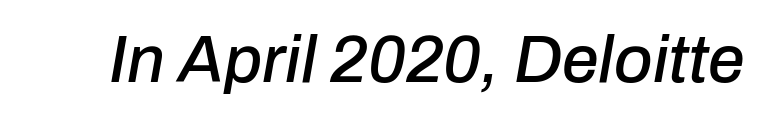
{"italic": "yes", "lean": "right", "slant_degrees": 10, "width": "normal", "stroke_contrast": "low", "x_height": "medium", "monospaced": "no", "underline": "no", "letter_spacing": "normal", "letter_spacing_em": 0.0, "glyph_px": 66}
